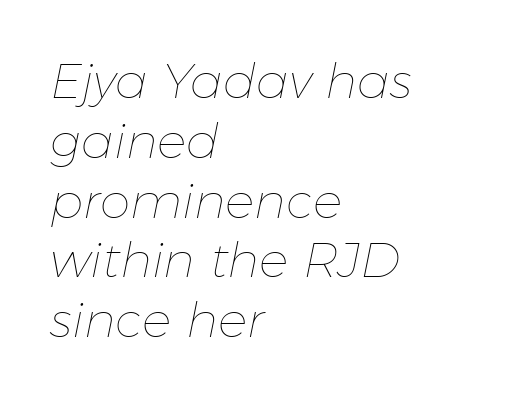
{"italic": "yes", "lean": "right", "slant_degrees": 11, "bold": "no", "weight": "thin", "width": "normal", "stroke_contrast": "low", "x_height": "medium", "monospaced": "no", "underline": "no", "align": "left", "line_spacing_ratio": 1.22, "letter_spacing": "normal", "letter_spacing_em": 0.0, "glyph_px": 49}
